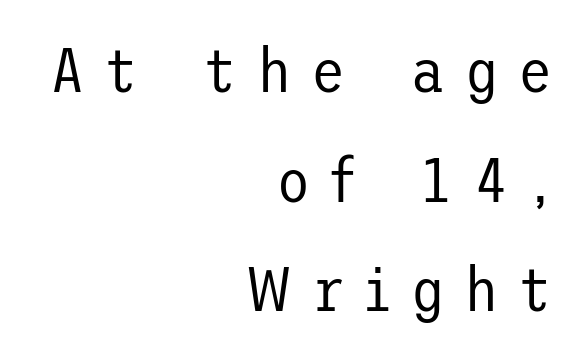
A typesetter would mark this as roman, not italic. In terms of letterspacing, this is a distinctly airy, spread setting. A flush-right, rag-left setting is used for this passage. Examine the stroke ends and you'll find no serifs.
